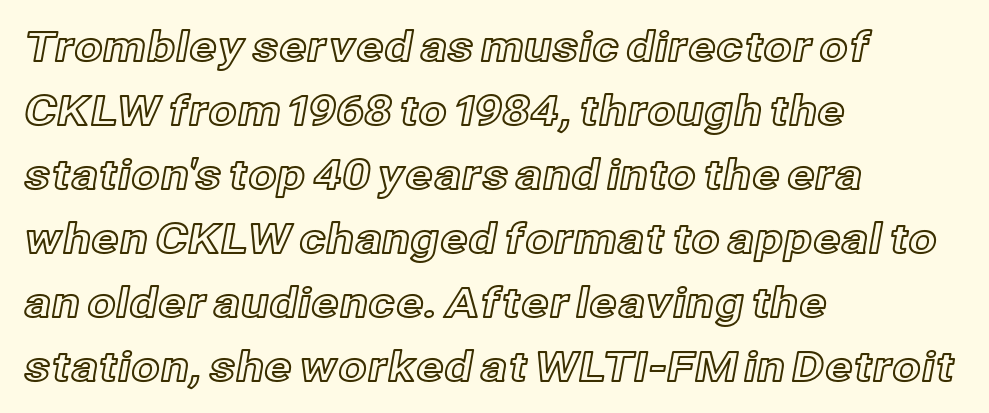
The letterforms sit shoulder to shoulder at normal distance. The passage shown stacks its lines at a standard gap. The baseline area is clear. Do the characters align in a grid? No, the font is proportional.
